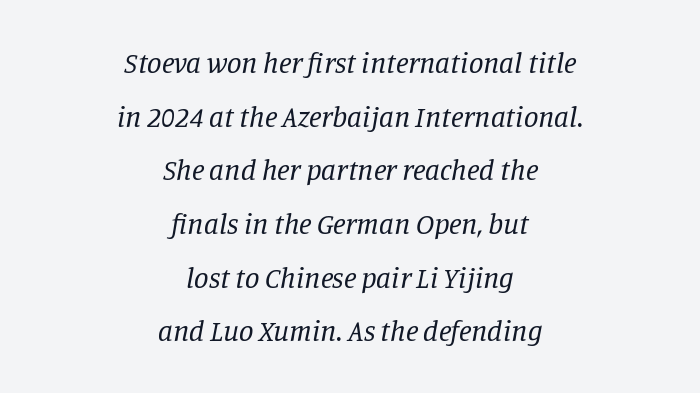
Q: Is the text bold? A: No.
Q: Is the text italic (slanted)? A: Yes, it leans right by about 11 degrees.
Q: Is the typeface a serif or a sans-serif typeface? A: Serif.
Q: Is the text underlined? A: No.
Q: How is the paragraph aligned? A: Centered.
Q: Is the spacing between letters normal or unusually wide? A: Normal.
Q: Width (condensed, normal, or wide)? A: Normal.
Q: Stroke contrast? A: Low.
Q: x-height? A: Large.
Q: Monospaced? A: No.
